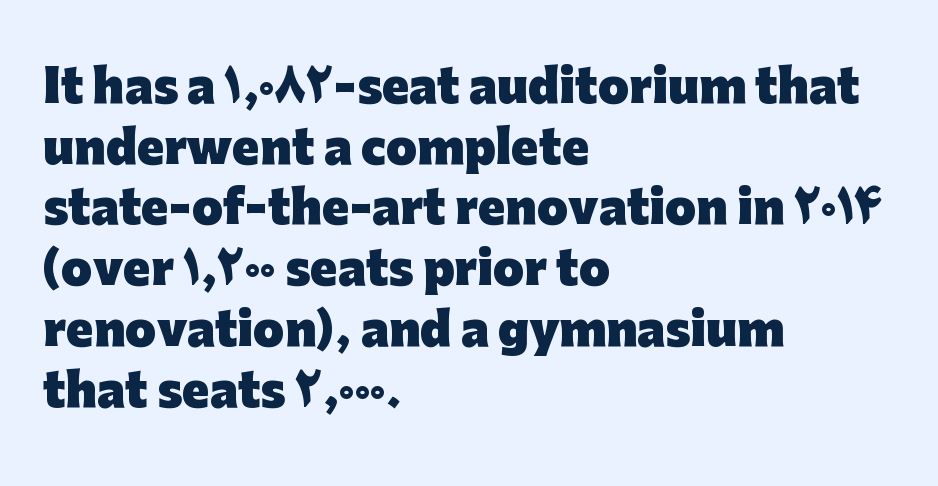
{"serif": "no", "italic": "no", "bold": "yes", "weight": "heavy", "width": "normal", "stroke_contrast": "low", "x_height": "medium", "monospaced": "no", "underline": "no", "align": "left", "line_spacing": "normal", "line_spacing_ratio": 1.35, "letter_spacing": "normal", "letter_spacing_em": 0.0, "glyph_px": 45}
